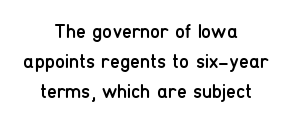
{"italic": "no", "bold": "no", "underline": "no", "align": "center", "line_spacing": "normal", "line_spacing_ratio": 1.51, "letter_spacing": "normal", "letter_spacing_em": 0.0, "glyph_px": 20}
